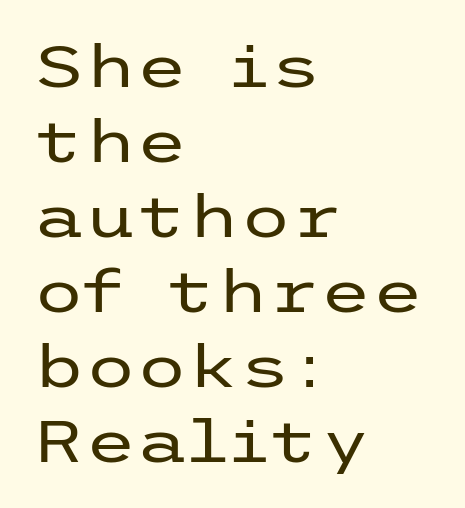
{"serif": "no", "italic": "no", "bold": "no", "weight": "regular", "width": "wide", "stroke_contrast": "low", "x_height": "medium", "underline": "no", "align": "left", "line_spacing": "normal", "line_spacing_ratio": 1.27, "letter_spacing": "normal", "letter_spacing_em": 0.0, "glyph_px": 59}
